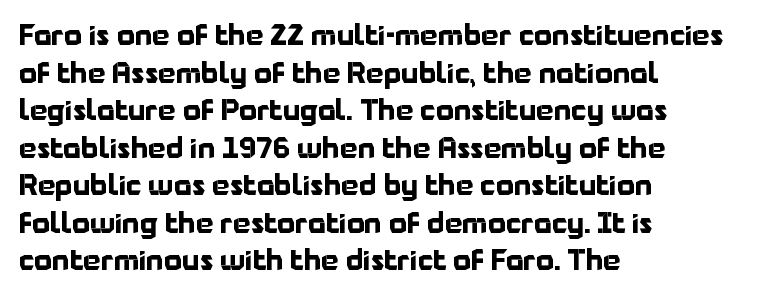
The image shows 28 px bold sans-serif type, upright; set left-aligned, normal line spacing (1.34x), normal letter spacing, not underlined; low stroke contrast and a medium x-height.
